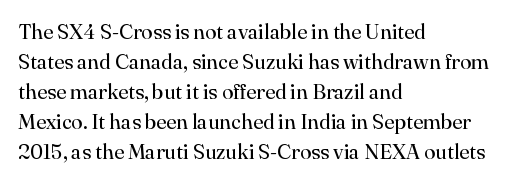
{"italic": "no", "bold": "no", "underline": "no", "align": "left", "line_spacing": "normal", "line_spacing_ratio": 1.43, "letter_spacing": "normal", "letter_spacing_em": 0.0, "glyph_px": 21}
